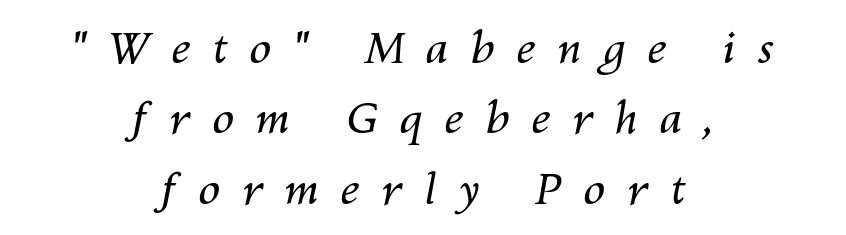
{"italic": "yes", "lean": "right", "slant_degrees": 10, "bold": "no", "weight": "regular", "width": "normal", "stroke_contrast": "medium", "x_height": "medium", "monospaced": "no", "underline": "no", "align": "center", "line_spacing": "normal", "line_spacing_ratio": 1.6, "letter_spacing": "wide", "letter_spacing_em": 0.49, "glyph_px": 44}
